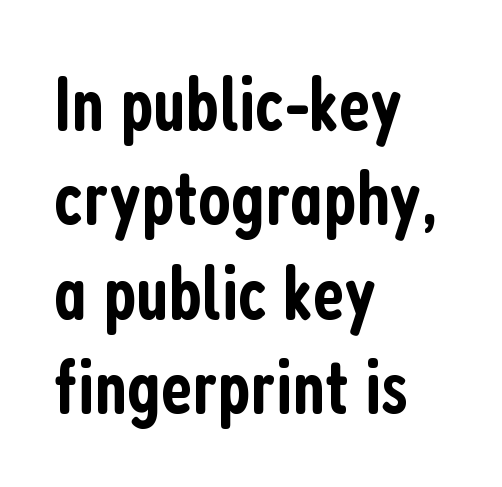
Tracking value appears to be zero — textbook default spacing. Every stem runs plumb, perpendicular to the baseline. On the weight axis this lands at semibold, roughly 600. Observe the absence of serifs on each vertical stroke in this sample.
